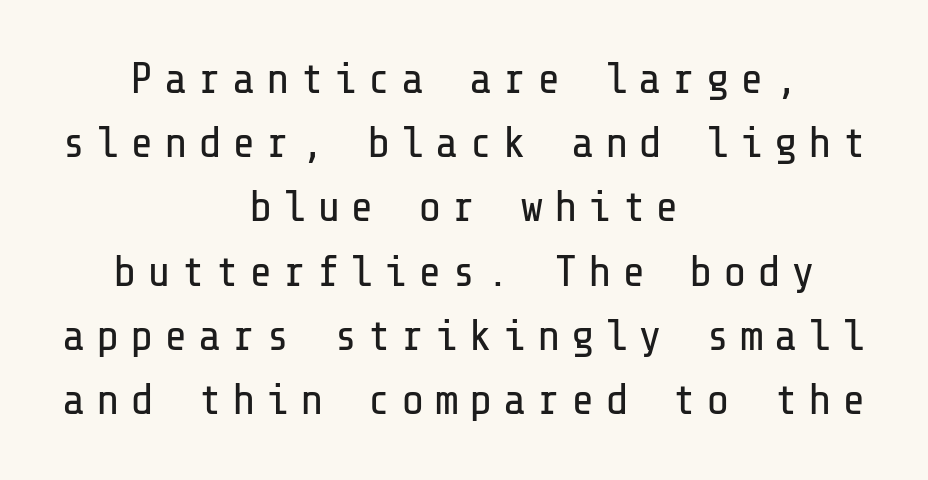
Q: Is the text bold? A: No.
Q: Is the text italic (slanted)? A: No, it is upright.
Q: Is the typeface a serif or a sans-serif typeface? A: Sans-serif.
Q: Is the text underlined? A: No.
Q: How is the paragraph aligned? A: Centered.
Q: Is the spacing between letters normal or unusually wide? A: Unusually wide.
Q: Is the spacing between lines tight, normal or loose? A: Normal.
Q: Width (condensed, normal, or wide)? A: Normal.
Q: Stroke contrast? A: Low.
Q: x-height? A: Medium.
